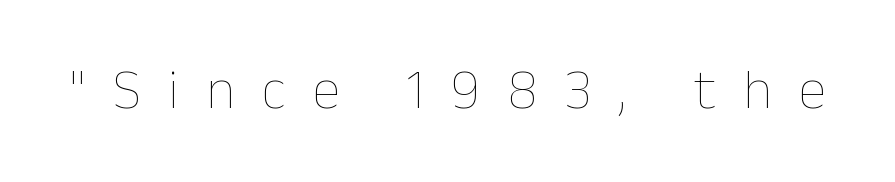
The image shows 57 px thin type, upright; set unusually wide letter spacing (+0.47 em), not underlined; low stroke contrast and a medium x-height.
